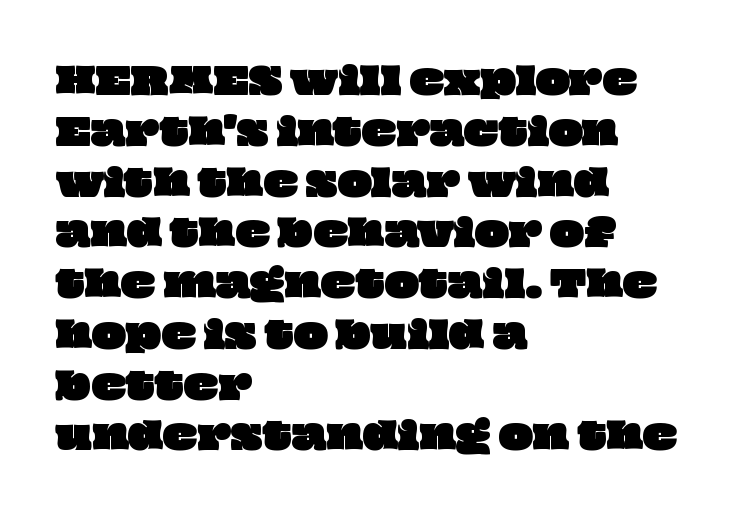
Q: Is the text underlined? A: No.
Q: How is the paragraph aligned? A: Left-aligned.
Q: Is the spacing between letters normal or unusually wide? A: Normal.
Q: Is the spacing between lines tight, normal or loose? A: Normal.
Q: Width (condensed, normal, or wide)? A: Wide.
Q: Stroke contrast? A: Low.
Q: x-height? A: Large.
Q: Monospaced? A: No.
